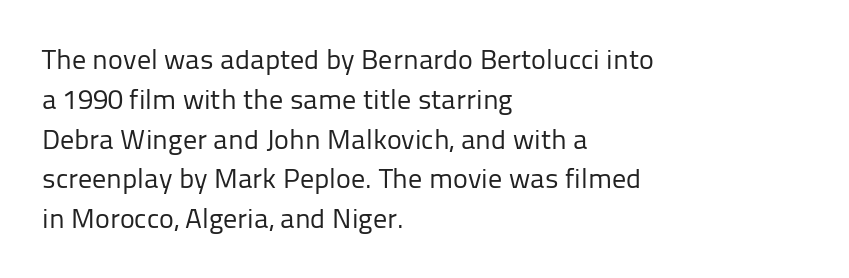
The lines sit at an ordinary, default distance from one another. This is roman type, the default non-slanted kind. You can tell from the bare stems that sans-serif type was used. Beneath every word, the page is bare.
